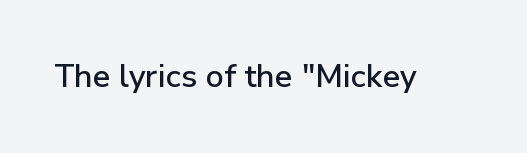
The image shows 32 px sans-serif type, upright; set normal letter spacing, not underlined; low stroke contrast and a medium x-height.
